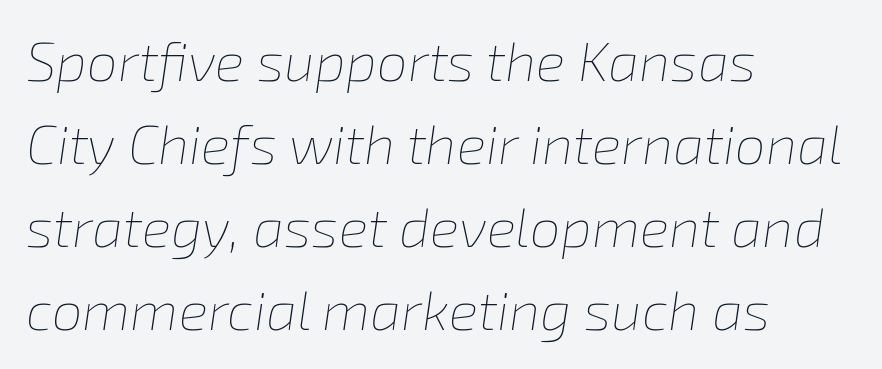
Q: Is the text bold? A: No.
Q: Is the text italic (slanted)? A: Yes, it leans right by about 8 degrees.
Q: Is the text underlined? A: No.
Q: How is the paragraph aligned? A: Left-aligned.
Q: Is the spacing between letters normal or unusually wide? A: Normal.
Q: Is the spacing between lines tight, normal or loose? A: Normal.
Q: Width (condensed, normal, or wide)? A: Normal.
Q: Stroke contrast? A: Low.
Q: x-height? A: Medium.
Q: Monospaced? A: No.
